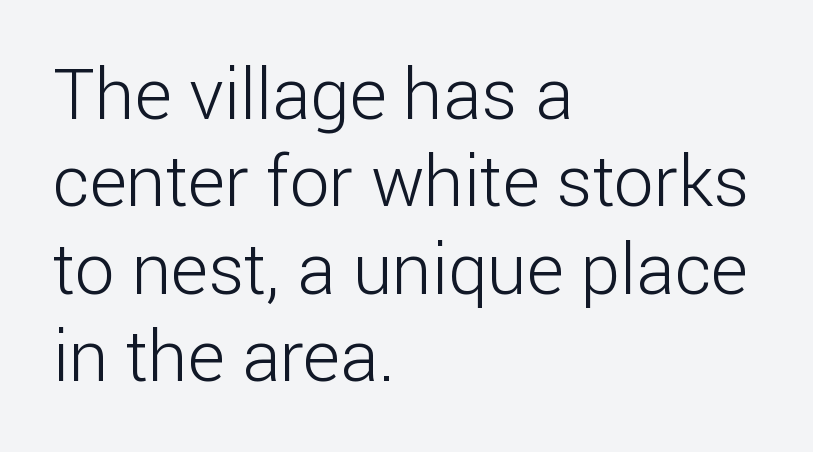
Q: Is the text bold? A: No.
Q: Is the text italic (slanted)? A: No, it is upright.
Q: Is the typeface a serif or a sans-serif typeface? A: Sans-serif.
Q: Is the text underlined? A: No.
Q: How is the paragraph aligned? A: Left-aligned.
Q: Is the spacing between letters normal or unusually wide? A: Normal.
Q: Width (condensed, normal, or wide)? A: Normal.
Q: Stroke contrast? A: Low.
Q: x-height? A: Medium.
Q: Monospaced? A: No.
